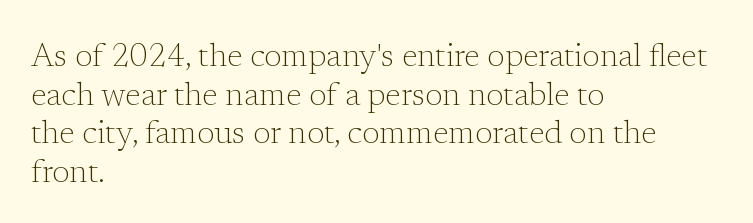
Q: Is the text bold? A: No.
Q: Is the text italic (slanted)? A: No, it is upright.
Q: Is the typeface a serif or a sans-serif typeface? A: Serif.
Q: Is the text underlined? A: No.
Q: How is the paragraph aligned? A: Left-aligned.
Q: Is the spacing between letters normal or unusually wide? A: Normal.
Q: Width (condensed, normal, or wide)? A: Normal.
Q: Stroke contrast? A: Low.
Q: x-height? A: Medium.
Q: Monospaced? A: No.
